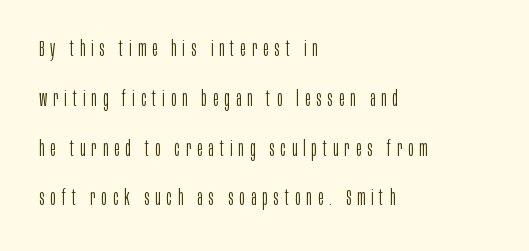
Substantial extra tracking has been applied to these lines. Descender tails drop into unmarked territory. Notice the wide empty band between every row — that's loose leading. Left-aligned paragraph, ragged on the right.
